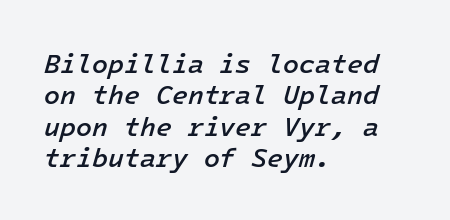
The image shows 26 px text type, italic (leaning right); set left-aligned, line spacing 1.21x, normal letter spacing, not underlined.
